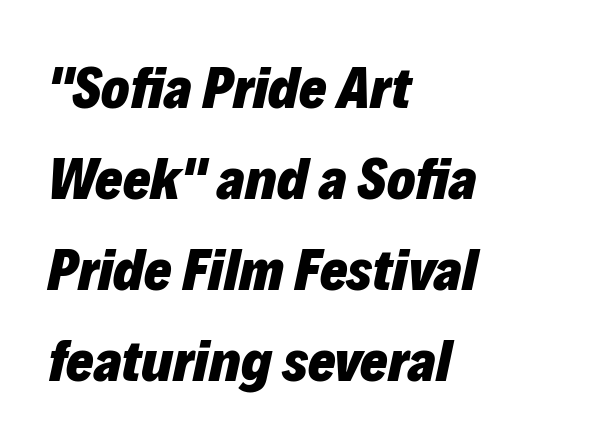
The image shows 59 px heavy type, italic (leaning right); set left-aligned, normal line spacing (1.54x), normal letter spacing, not underlined; low stroke contrast and a medium x-height.
